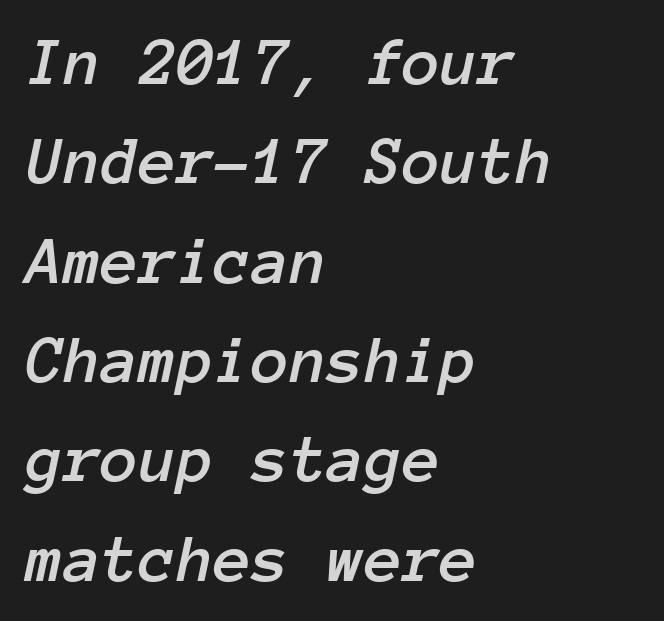
Q: Is the text italic (slanted)? A: Yes, it leans right by about 12 degrees.
Q: Is the text underlined? A: No.
Q: How is the paragraph aligned? A: Left-aligned.
Q: Is the spacing between letters normal or unusually wide? A: Normal.
Q: Is the spacing between lines tight, normal or loose? A: Normal.
Q: Width (condensed, normal, or wide)? A: Normal.
Q: Stroke contrast? A: Low.
Q: x-height? A: Medium.
Q: Monospaced? A: Yes.
